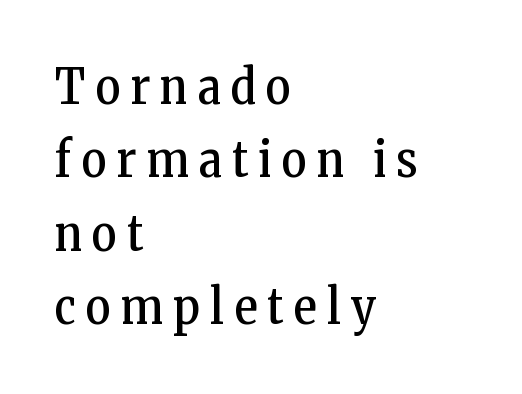
The image shows 49 px regular-weight, condensed serif type, upright; set left-aligned, normal line spacing (1.5x), unusually wide letter spacing (+0.21 em), not underlined; low stroke contrast and a medium x-height.
